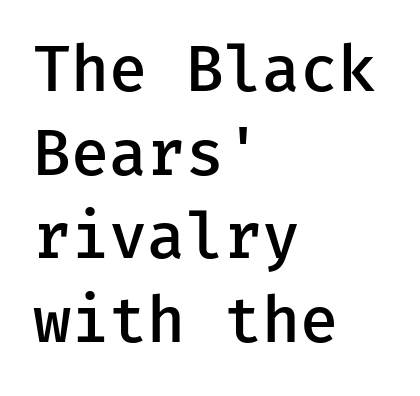
{"serif": "no", "italic": "no", "bold": "semi", "weight": "semibold", "width": "normal", "stroke_contrast": "low", "x_height": "medium", "underline": "no", "align": "left", "line_spacing": "normal", "line_spacing_ratio": 1.35, "letter_spacing": "normal", "letter_spacing_em": 0.0, "glyph_px": 62}
